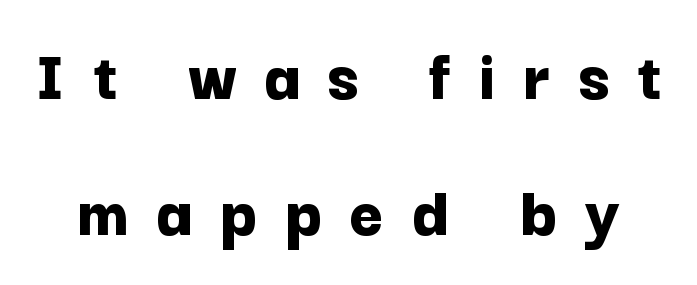
The image shows 74 px bold sans-serif type, upright; set line spacing 1.84x, unusually wide letter spacing (+0.37 em), not underlined; low stroke contrast and a medium x-height.
